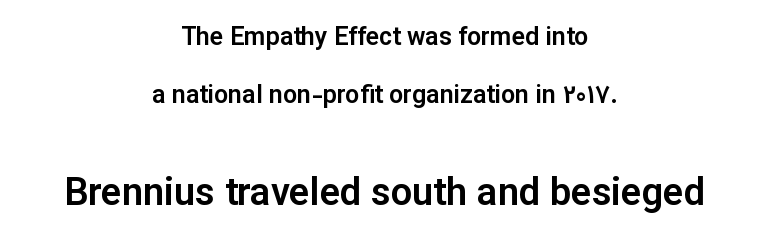
The image shows 38 px sans-serif type, upright; set centered, loose line spacing (2.34x), normal letter spacing, not underlined; the second (bottom) block is 1.52x larger; low stroke contrast and a medium x-height.
